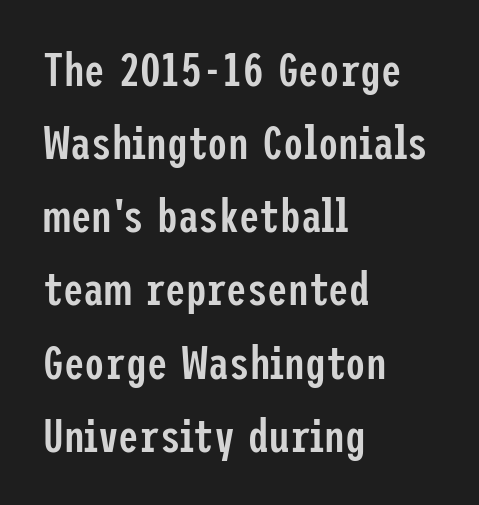
{"serif": "no", "italic": "no", "bold": "semi", "weight": "semibold", "width": "condensed", "stroke_contrast": "low", "x_height": "medium", "underline": "no", "align": "left", "line_spacing": "normal", "line_spacing_ratio": 1.59, "letter_spacing": "normal", "letter_spacing_em": 0.0, "glyph_px": 46}
